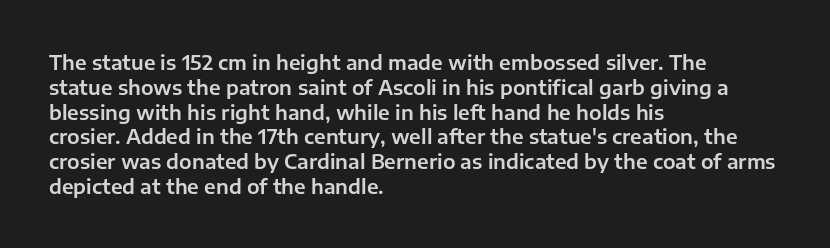
A roman cut, with each character standing at attention. The letters sit at their default tracking, neither squeezed nor spread. Compared with a centered layout, this one pins lines to the left instead. Clear beneath every line of the passage.
